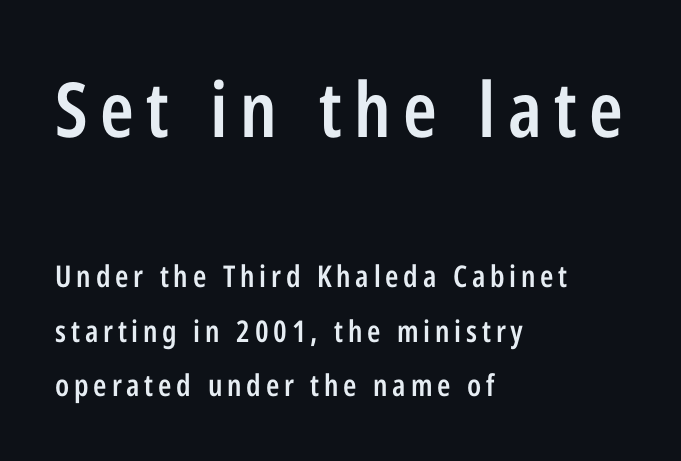
The image shows 76 px semibold, condensed sans-serif type, upright; set left-aligned, line spacing 1.82x, not underlined; the first (top) block is 2.53x larger; low stroke contrast and a medium x-height.
